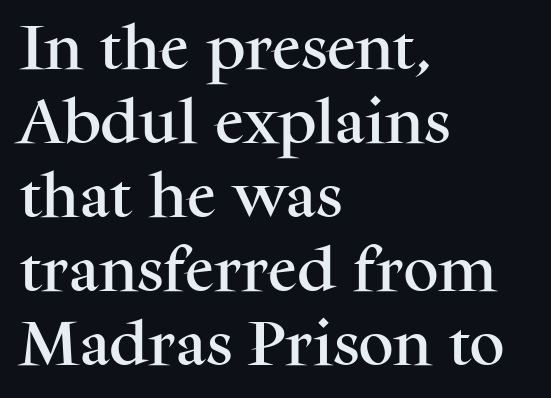
The image shows 49 px serif type, upright; set left-aligned, normal line spacing (1.51x), normal letter spacing, not underlined; medium stroke contrast and a medium x-height.
